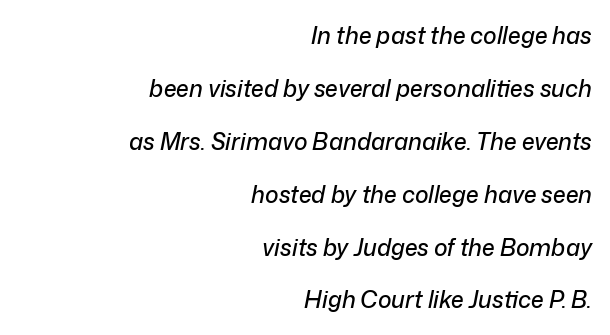
Teacher's note: observe the even right margin — that is flush-right alignment. This sample uses an oblique cut, with every glyph tilted off the vertical. In terms of letterspacing, this is plain default setting. Successive baselines arrive slowly, with a big drop between each. Clear beneath every line of the passage.
